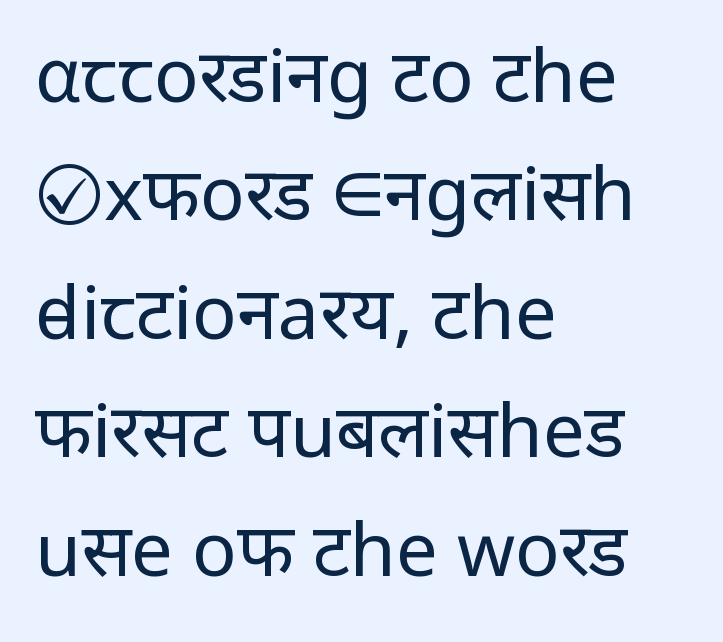
{"serif": "no", "italic": "no", "bold": "no", "weight": "regular", "width": "normal", "stroke_contrast": "low", "x_height": "medium", "monospaced": "no", "underline": "no", "align": "left", "line_spacing": "normal", "line_spacing_ratio": 1.6, "letter_spacing": "normal", "letter_spacing_em": 0.0, "glyph_px": 74}
